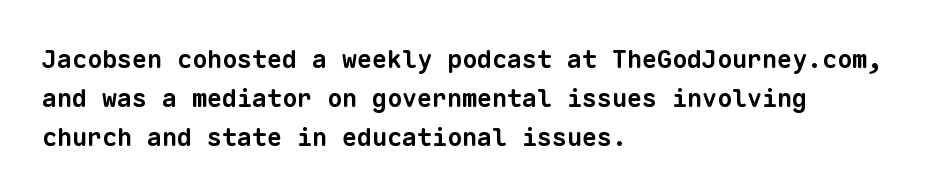
The area under the type is left untouched. Nobody touched the tracking dial on this one. Summary of vertical rhythm: regular, with standard interline spacing. These lines are set flush left with a ragged right edge. Typographic density is high because the face is bold.
